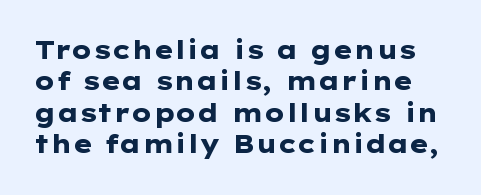
The rendering uses a bold face; every stroke is thick and dark. Type without underlining. The lettering stays uniformly vertical, giving the passage a roman look. The tracking reads as untouched default to a designer's eye.
